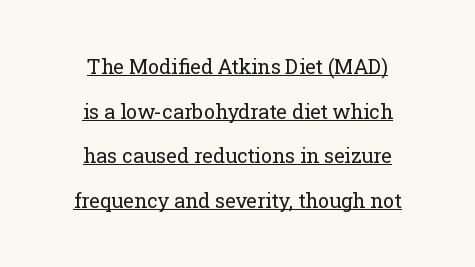
Q: Is the text bold? A: No.
Q: Is the text italic (slanted)? A: No, it is upright.
Q: Is the text underlined? A: Yes.
Q: How is the paragraph aligned? A: Centered.
Q: Is the spacing between letters normal or unusually wide? A: Normal.
Q: Is the spacing between lines tight, normal or loose? A: Loose.
